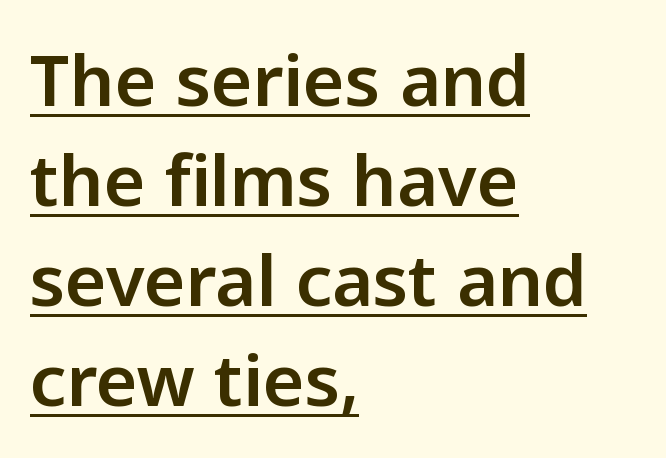
The image shows 71 px sans-serif type, upright; set left-aligned, normal line spacing (1.41x), normal letter spacing, underlined; low stroke contrast and a medium x-height.
